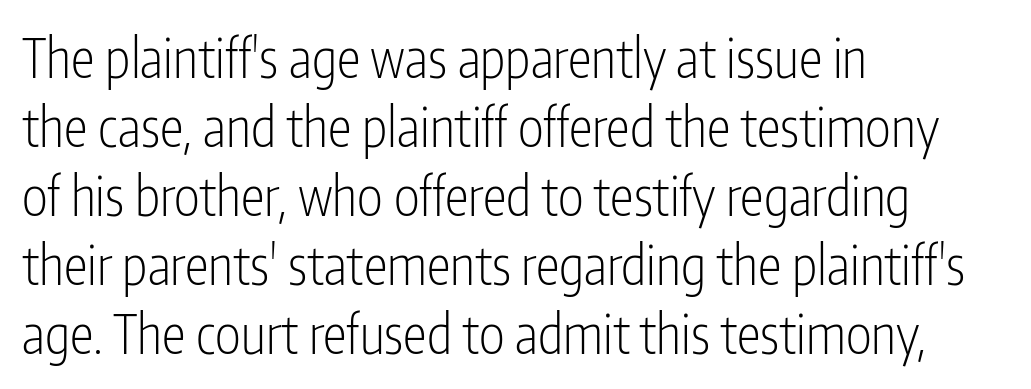
The baseline area is clear. The line-height multiplier appears to be the usual default. When letters stand straight like this, we call the style roman or upright. Observe the absence of serifs on each vertical stroke in this sample. Line beginnings align vertically; line endings do not. The type is set solid horizontally, with unmodified tracking.
